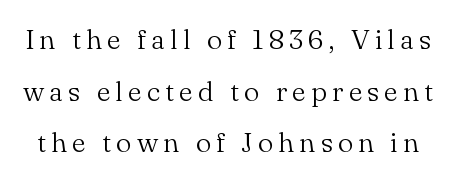
Unlike a clean sans, this face finishes its strokes with serifs. The letters stand straight up with perfectly vertical stems. Anything drawn beneath the words? Only blank space. Note the varied advance widths — an 'i' is clearly narrower than an 'm'.
